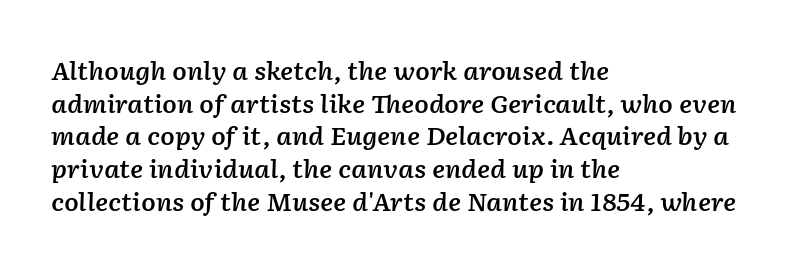
The image shows 24 px text type, italic (leaning right); set left-aligned, normal line spacing (1.36x), normal letter spacing, not underlined.
